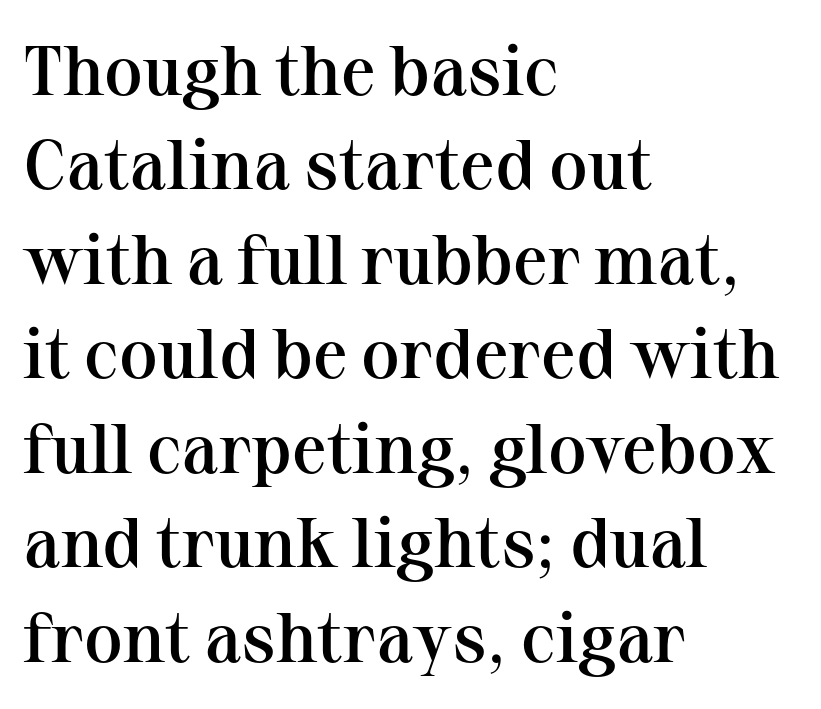
Firm but not heavy-handed strokes: this text is semibold. The specimen reads as upright at a glance. Spacing verdict: proportional, widths tailored to each character. The space beneath each line is pristine and unruled.
